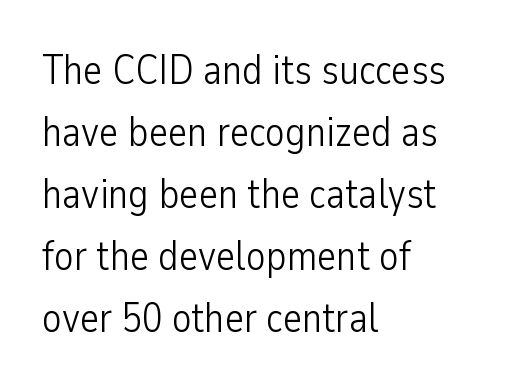
Rule under the text: the space is simply empty. If you drew a line through each stem, it would be perfectly vertical. The line-height multiplier appears to be the usual default. On a weight scale, this lands at 450 or below. Varying glyph widths throughout — classic text-font behaviour.
